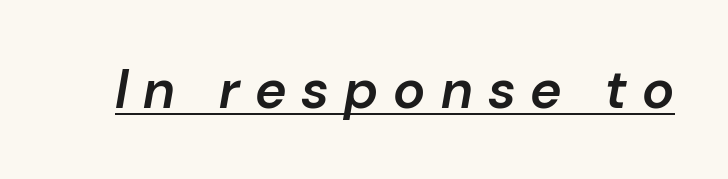
The image shows 54 px semibold type, italic (leaning right); set unusually wide letter spacing (+0.28 em), underlined; low stroke contrast and a medium x-height.
